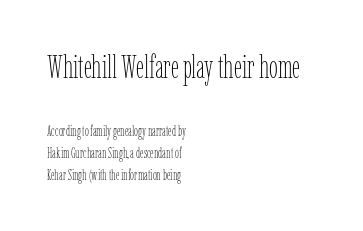
The image shows 32 px thin, condensed type, upright; set left-aligned, normal line spacing (1.55x), normal letter spacing, not underlined; the first (top) block is 2.29x larger; low stroke contrast and a medium x-height.
